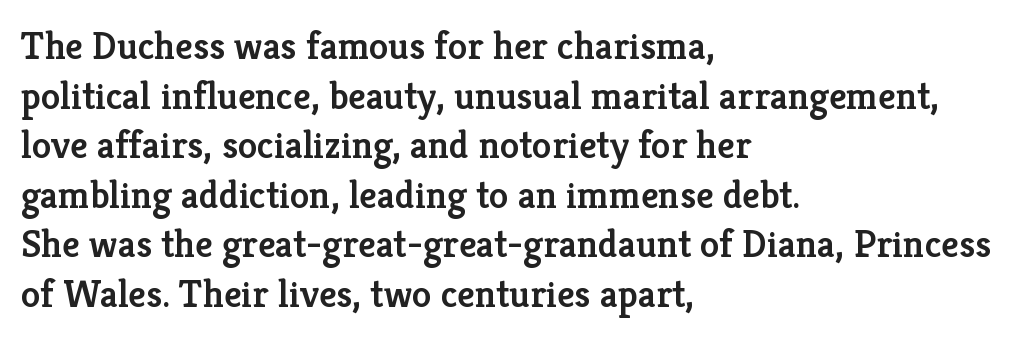
The tracking reads as untouched default to a designer's eye. A student would call this left alignment; a typographer would say flush left, rag right. Is this a fixed-width face? No — the glyphs have proportional, varying widths. Observe the serifs anchoring each vertical stroke in this sample.
